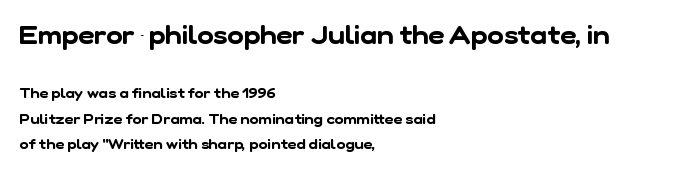
{"underline": "no", "align": "left", "line_spacing_ratio": 1.82, "letter_spacing": "normal", "letter_spacing_em": 0.0, "larger_block": "first", "size_ratio": 1.79, "glyph_px": 25}
